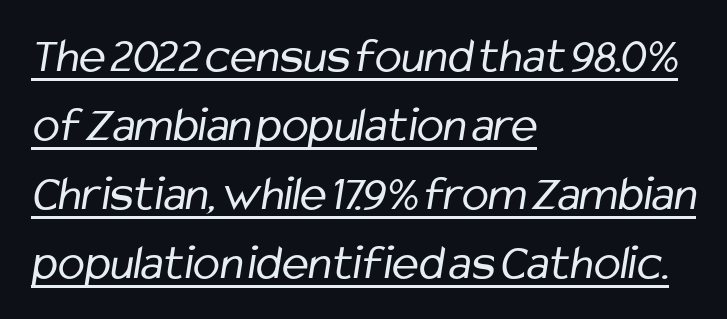
{"serif": "no", "bold": "no", "weight": "regular", "width": "condensed", "stroke_contrast": "low", "x_height": "medium", "monospaced": "no", "underline": "yes", "align": "left", "line_spacing": "normal", "line_spacing_ratio": 1.38, "letter_spacing": "normal", "letter_spacing_em": 0.0, "glyph_px": 50}
